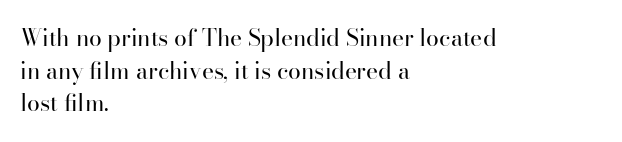
Characters follow at the spacing the type designer built in. The letterforms sit at book weight or below. Rendered with straight, roman letterforms. The rows are spaced the way most documents space them. The strip under each line holds only bare page.
